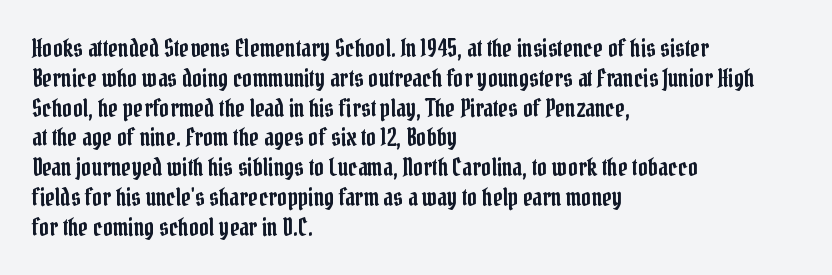
{"italic": "no", "underline": "no", "align": "left", "line_spacing_ratio": 1.24, "letter_spacing": "normal", "letter_spacing_em": 0.0, "glyph_px": 24}
